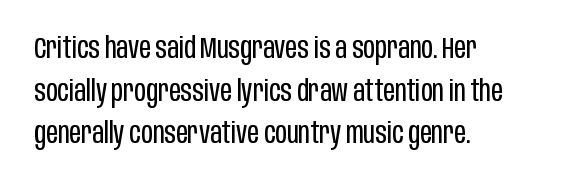
{"serif": "no", "italic": "no", "bold": "no", "weight": "regular", "width": "condensed", "stroke_contrast": "low", "x_height": "large", "monospaced": "no", "underline": "no", "align": "left", "line_spacing": "normal", "line_spacing_ratio": 1.47, "letter_spacing": "normal", "letter_spacing_em": 0.0, "glyph_px": 29}
